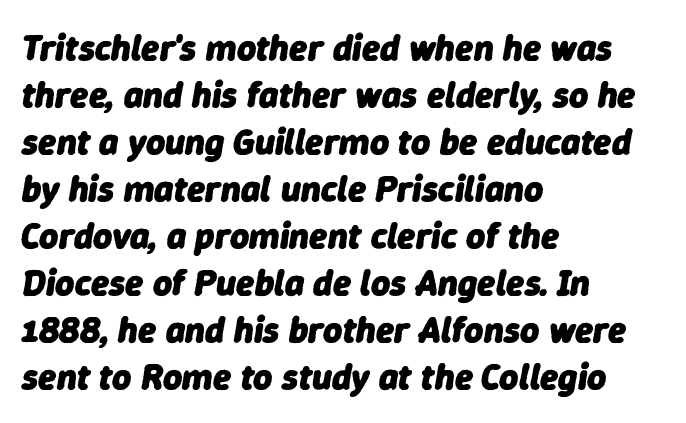
The typography opts for an oblique posture over an upright one. This sample has the flowing, uneven cadence of proportional lettering. If you measured baseline to baseline, you'd find a middling distance. Heavy, bold letterforms.
